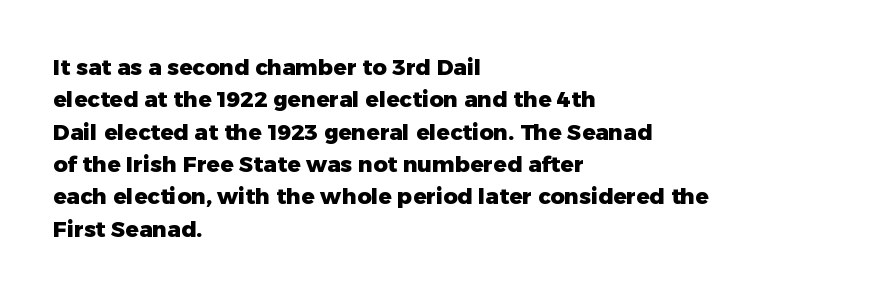
This block has exactly the height ordinary leading produces. A roman cut, with each character standing at attention. Typesetter's note: full bold, strokes at maximum text heaviness. The rendering anchors every line to the left-hand side.
